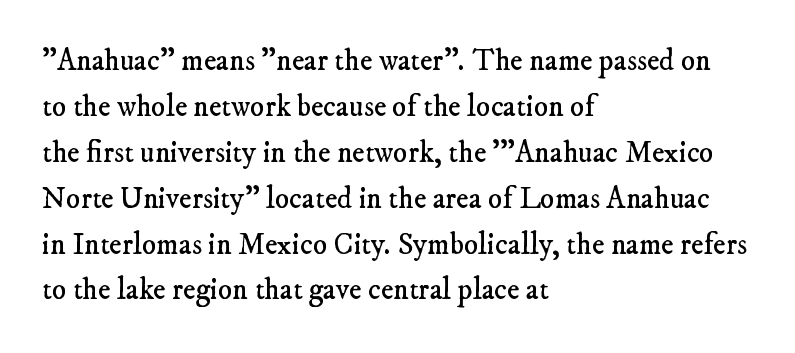
{"serif": "yes", "bold": "no", "weight": "regular", "width": "normal", "stroke_contrast": "low", "x_height": "small", "monospaced": "no", "underline": "no", "align": "left", "line_spacing": "normal", "line_spacing_ratio": 1.53, "letter_spacing": "normal", "letter_spacing_em": 0.0, "glyph_px": 30}
